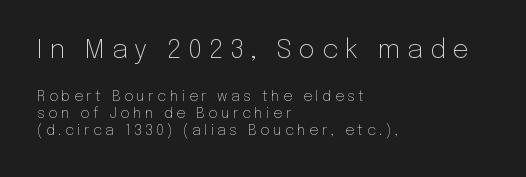
This is roman type, the default non-slanted kind. The letters are spread apart with noticeably loose tracking. Left-aligned paragraph, ragged on the right. The letters look calm and open, with moderate or lighter stems.
